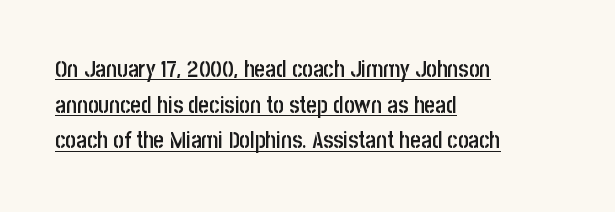
{"italic": "no", "bold": "semi", "underline": "yes", "align": "left", "line_spacing": "normal", "line_spacing_ratio": 1.55, "letter_spacing": "normal", "letter_spacing_em": 0.0, "glyph_px": 23}
